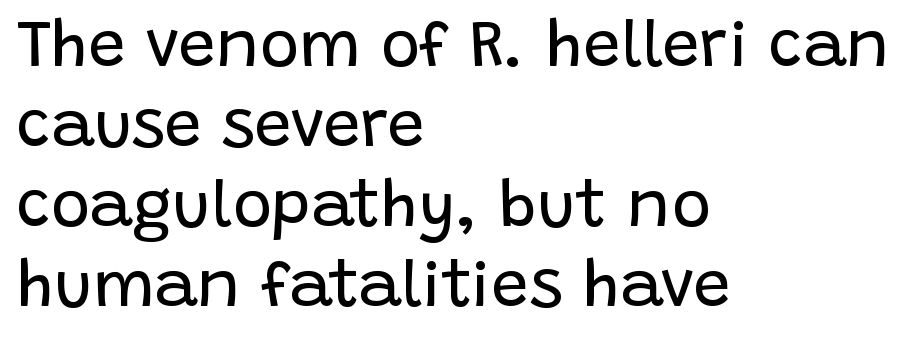
The image shows 66 px regular-weight sans-serif type, upright; set left-aligned, line spacing 1.21x, normal letter spacing, not underlined; low stroke contrast and a large x-height.
